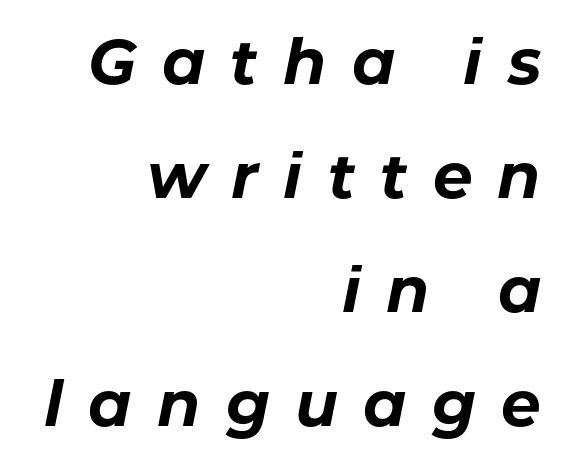
The image shows 63 px bold type, italic (leaning right); set right-aligned, line spacing 1.81x, unusually wide letter spacing (+0.4 em), not underlined; low stroke contrast and a medium x-height.
